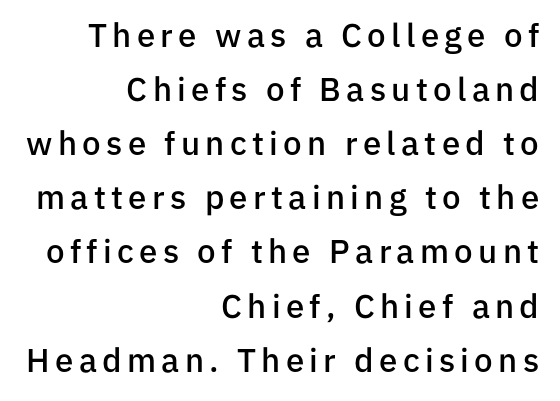
Proportional: the letters do not fall into vertical columns. Has an underline been added? It has not. A typesetter would label this face a sans. The paragraph has a hard right edge and a soft left edge. Every letter is mildly thick-stroked: semibold rather than bold. The lines sit at an ordinary, default distance from one another.
